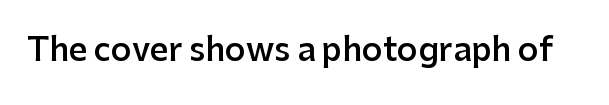
The image shows 32 px semibold sans-serif type, upright; set normal letter spacing, not underlined; low stroke contrast and a medium x-height.
